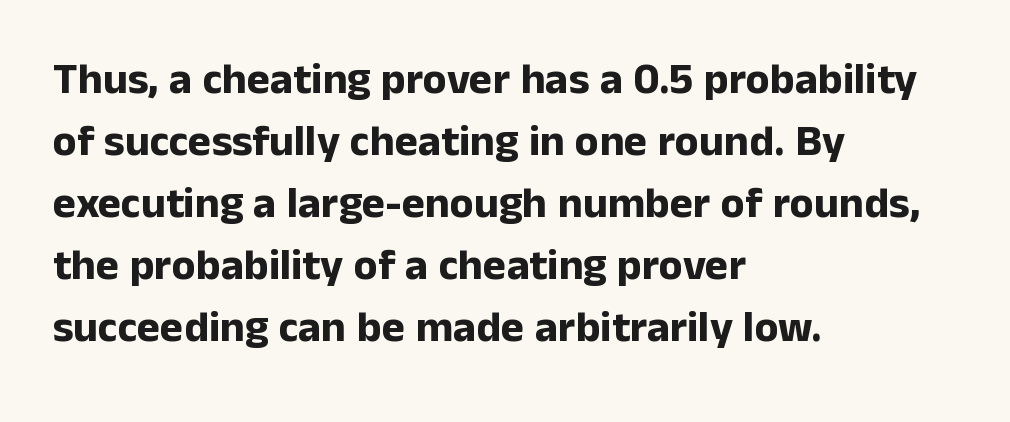
The image shows 44 px bold sans-serif type, upright; set left-aligned, normal line spacing (1.41x), normal letter spacing, not underlined; low stroke contrast and a medium x-height.
